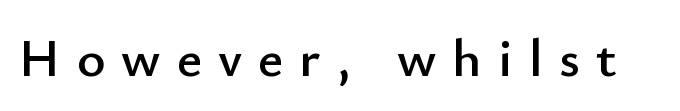
The image shows 54 px sans-serif type, upright; set unusually wide letter spacing (+0.3 em), not underlined; low stroke contrast and a small x-height.
